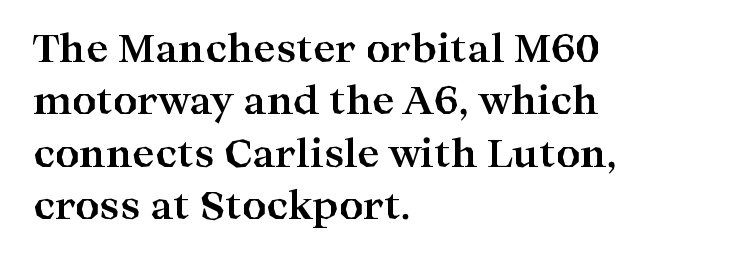
{"serif": "yes", "italic": "no", "bold": "yes", "weight": "bold", "width": "wide", "stroke_contrast": "high", "x_height": "medium", "monospaced": "no", "underline": "no", "align": "left", "line_spacing": "normal", "line_spacing_ratio": 1.38, "letter_spacing": "normal", "letter_spacing_em": 0.0, "glyph_px": 38}
